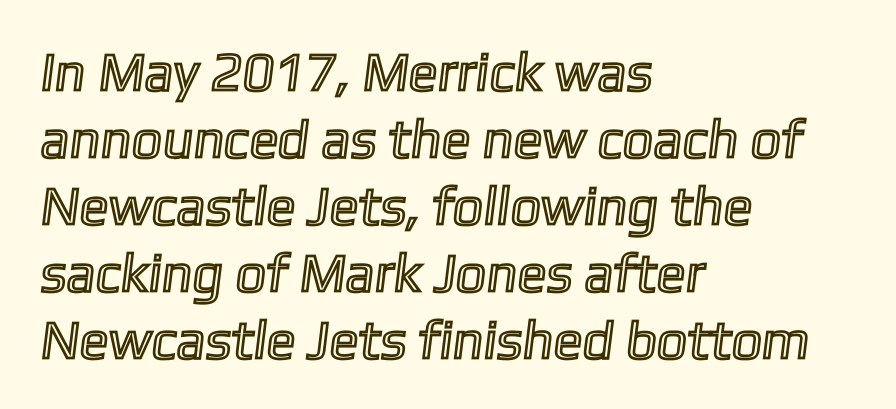
{"width": "normal", "x_height": "medium", "monospaced": "no", "underline": "no", "align": "left", "line_spacing_ratio": 1.24, "letter_spacing": "normal", "letter_spacing_em": 0.0, "glyph_px": 54}
